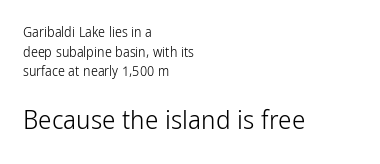
Q: Is the text bold? A: No.
Q: Is the text italic (slanted)? A: No, it is upright.
Q: Is the text underlined? A: No.
Q: How is the paragraph aligned? A: Left-aligned.
Q: Is the spacing between letters normal or unusually wide? A: Normal.
Q: Is the spacing between lines tight, normal or loose? A: Normal.
Q: Which block of text is set in a larger size, the first (top) or the second (bottom)? A: The second (bottom) one.
